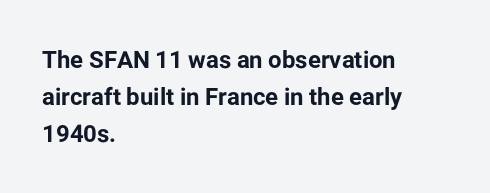
The passage shown has conventional tracking throughout. Underline: absent. The lines in this sample share a left origin and differ only in where they stop. These lines carry a lot of weight — the face is fully bold. Leading: standard. Characters remain perfectly vertical along every line.
